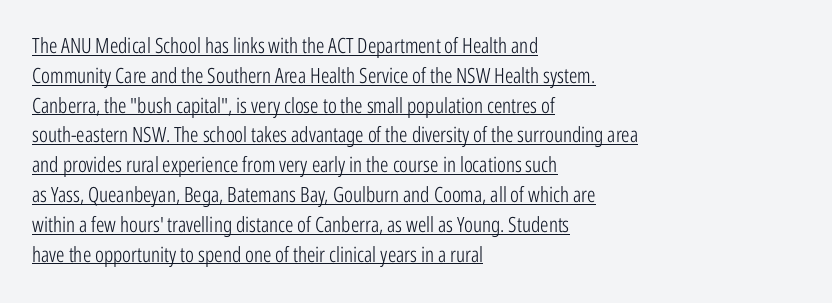
The image shows 21 px text type, upright; set left-aligned, normal line spacing (1.42x), normal letter spacing, underlined.
